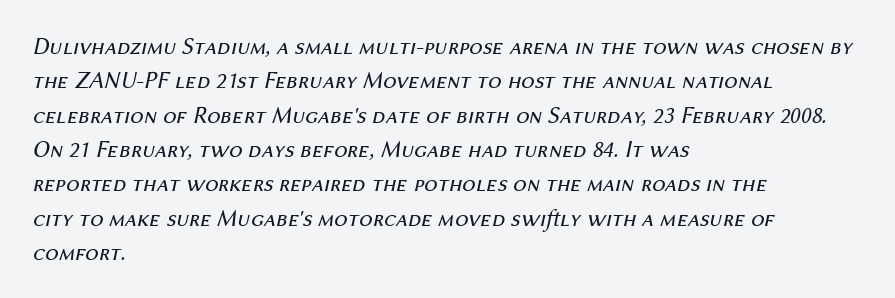
The image shows 24 px text type, italic (leaning right); set left-aligned, normal line spacing (1.43x), normal letter spacing, not underlined.
